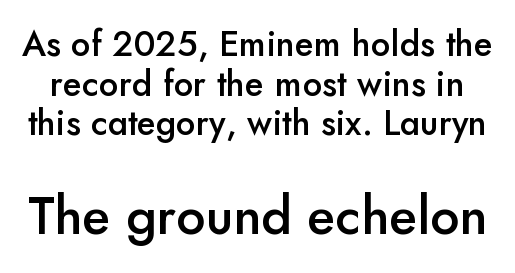
The image shows 52 px semibold sans-serif type, upright; set tight line spacing (1.13x), normal letter spacing, not underlined; the second (bottom) block is 1.49x larger; low stroke contrast and a small x-height.
